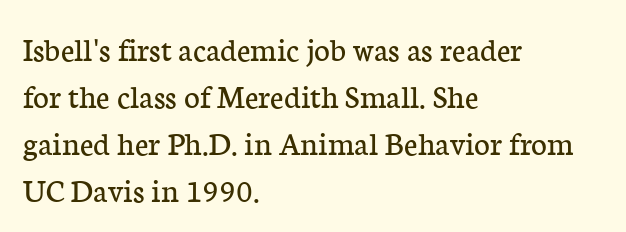
This is the regular roman posture of the typeface. The text block is weighted toward the left margin, trailing off unevenly rightward. Nothing heavy about these letters — not bold at all. Short note: letters normally spaced.
